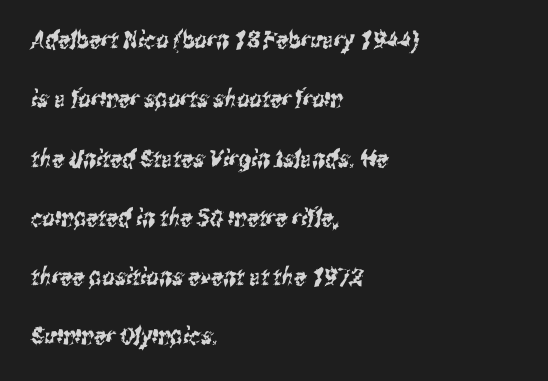
Q: Is the text underlined? A: No.
Q: How is the paragraph aligned? A: Left-aligned.
Q: Is the spacing between letters normal or unusually wide? A: Normal.
Q: Is the spacing between lines tight, normal or loose? A: Loose.
